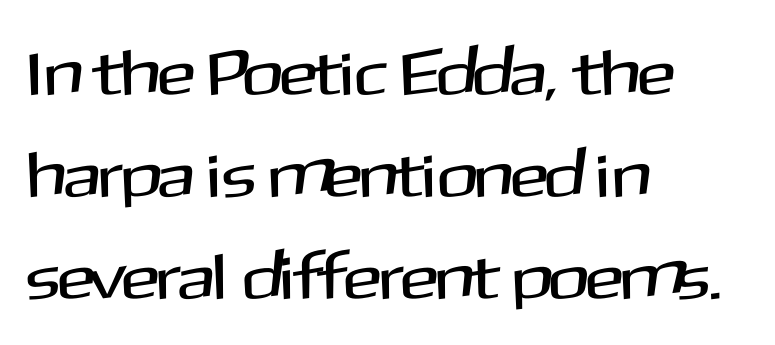
{"serif": "no", "italic": "no", "width": "normal", "stroke_contrast": "medium", "x_height": "medium", "monospaced": "no", "underline": "no", "align": "left", "line_spacing": "normal", "line_spacing_ratio": 1.59, "letter_spacing": "normal", "letter_spacing_em": 0.0, "glyph_px": 64}
